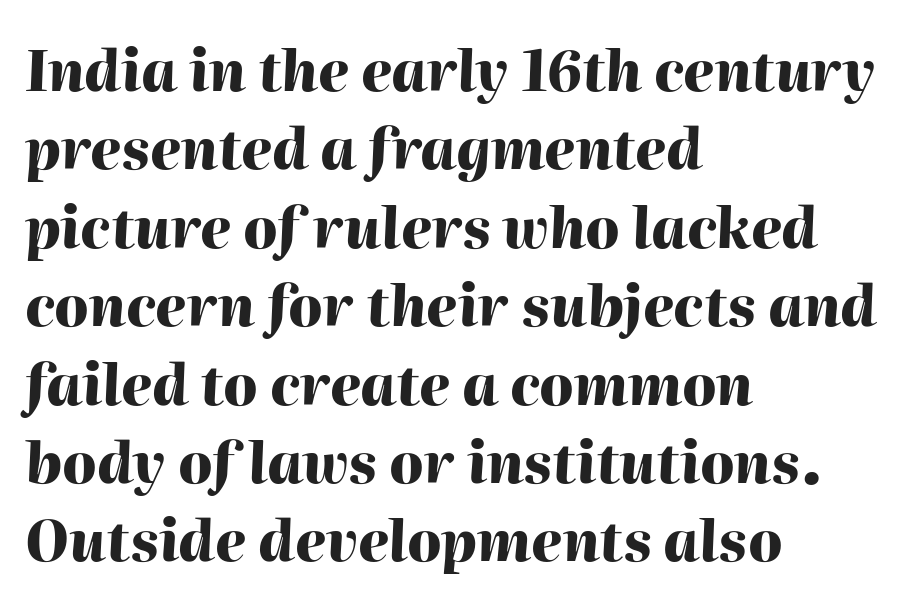
Q: Is the text bold? A: Yes.
Q: Is the text italic (slanted)? A: Yes, it leans right by about 2 degrees.
Q: Is the text underlined? A: No.
Q: How is the paragraph aligned? A: Left-aligned.
Q: Is the spacing between letters normal or unusually wide? A: Normal.
Q: Is the spacing between lines tight, normal or loose? A: Normal.
Q: Width (condensed, normal, or wide)? A: Normal.
Q: Stroke contrast? A: High.
Q: x-height? A: Medium.
Q: Monospaced? A: No.
